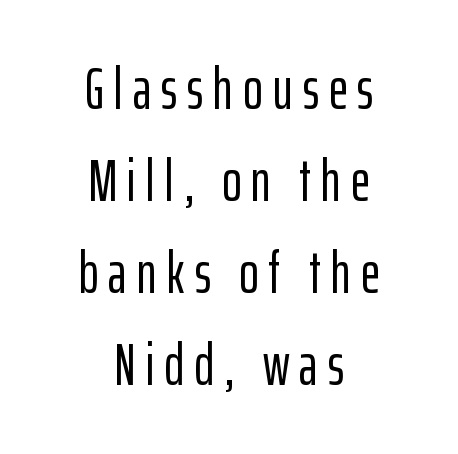
Q: Is the text italic (slanted)? A: No, it is upright.
Q: Is the typeface a serif or a sans-serif typeface? A: Sans-serif.
Q: Is the text underlined? A: No.
Q: How is the paragraph aligned? A: Centered.
Q: Is the spacing between lines tight, normal or loose? A: Normal.
Q: Width (condensed, normal, or wide)? A: Condensed.
Q: Stroke contrast? A: Low.
Q: x-height? A: Medium.
Q: Monospaced? A: No.
